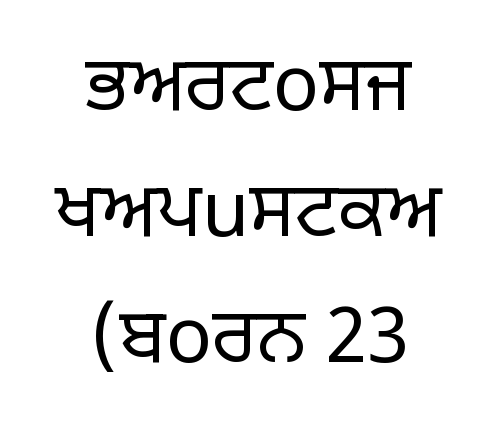
{"serif": "no", "italic": "no", "bold": "no", "weight": "light", "width": "normal", "stroke_contrast": "low", "x_height": "large", "monospaced": "no", "underline": "no", "align": "center", "line_spacing": "normal", "line_spacing_ratio": 1.66, "letter_spacing": "normal", "letter_spacing_em": 0.0, "glyph_px": 76}
